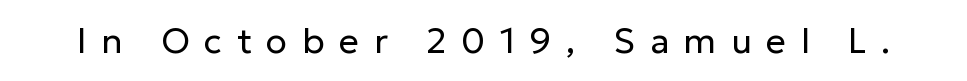
Q: Is the text bold? A: No.
Q: Is the text italic (slanted)? A: No, it is upright.
Q: Is the typeface a serif or a sans-serif typeface? A: Sans-serif.
Q: Is the text underlined? A: No.
Q: Is the spacing between letters normal or unusually wide? A: Unusually wide.
Q: Width (condensed, normal, or wide)? A: Normal.
Q: Stroke contrast? A: Low.
Q: x-height? A: Medium.
Q: Monospaced? A: No.
